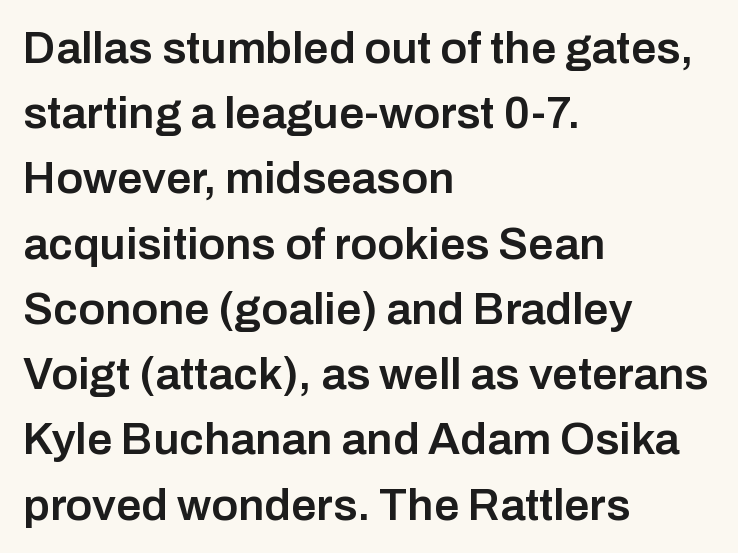
The image shows 45 px semibold sans-serif type, upright; set left-aligned, normal line spacing (1.45x), normal letter spacing, not underlined; low stroke contrast and a medium x-height.
